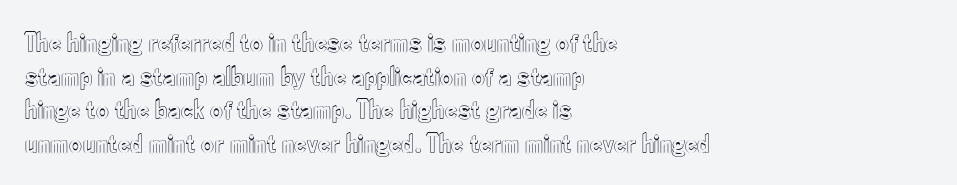
It's the straight-up-and-down kind of type. This rendering features lettering with no underline. The rendering uses natural spacing where letterforms have individual widths. Line starts are locked; line ends wander. No extra tracking has been applied to these lines.
